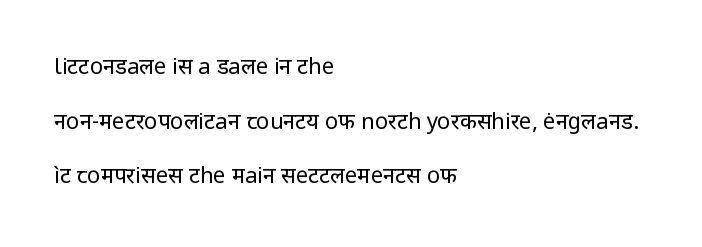
Q: Is the text bold? A: No.
Q: Is the text italic (slanted)? A: No, it is upright.
Q: Is the text underlined? A: No.
Q: How is the paragraph aligned? A: Left-aligned.
Q: Is the spacing between letters normal or unusually wide? A: Normal.
Q: Is the spacing between lines tight, normal or loose? A: Loose.
